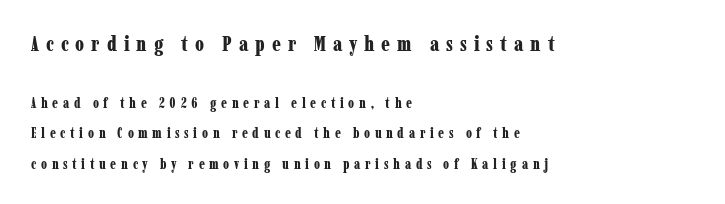
The image shows 21 px bold type, upright; set left-aligned, loose line spacing (2.18x), unusually wide letter spacing (+0.33 em), not underlined; the first (top) block is 1.5x larger.
